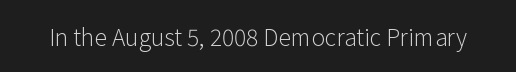
{"italic": "no", "bold": "no", "underline": "no", "letter_spacing": "normal", "letter_spacing_em": 0.0, "glyph_px": 23}
